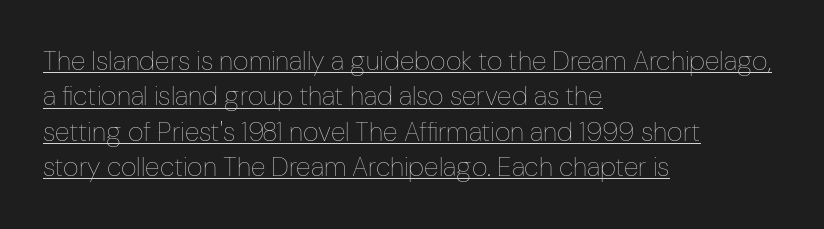
Line beginnings align vertically; line endings do not. No letter is thick-stroked: the sample isn't bold. How are the letters spaced? Ordinarily, with no added tracking. The passage shown is underscored from start to finish. Does the leading feel generous? No, just average. Quick note: not italic, upright.
